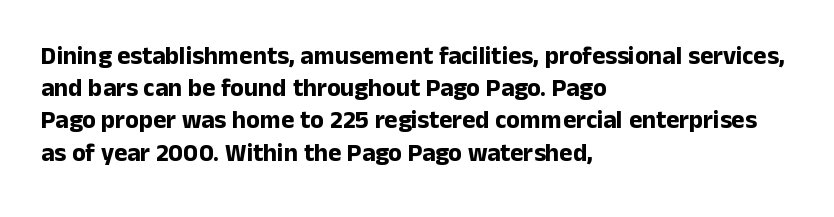
{"italic": "no", "bold": "yes", "underline": "no", "align": "left", "line_spacing": "normal", "line_spacing_ratio": 1.29, "letter_spacing": "normal", "letter_spacing_em": 0.0, "glyph_px": 25}
